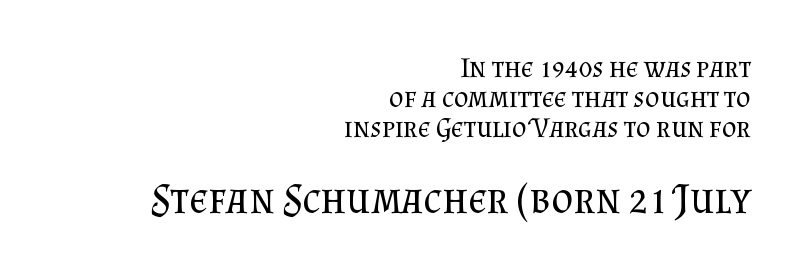
The image shows 42 px regular-weight serif type, upright; set right-aligned, tight line spacing (1.07x), normal letter spacing, not underlined; the second (bottom) block is 1.5x larger; medium stroke contrast and a small x-height.
